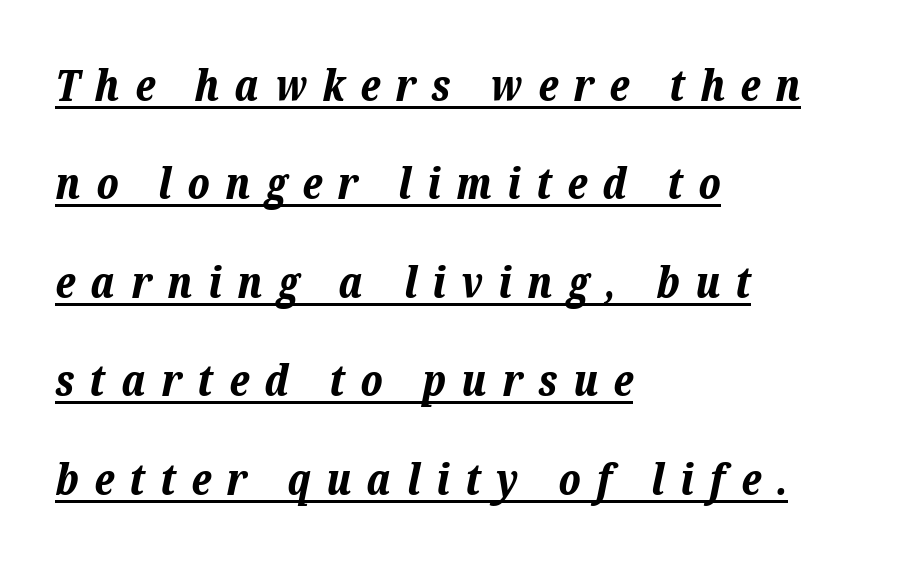
{"italic": "yes", "lean": "right", "slant_degrees": 12, "bold": "yes", "weight": "bold", "width": "normal", "stroke_contrast": "low", "x_height": "medium", "monospaced": "no", "underline": "yes", "align": "left", "line_spacing": "loose", "line_spacing_ratio": 2.29, "letter_spacing": "wide", "letter_spacing_em": 0.36, "glyph_px": 43}
